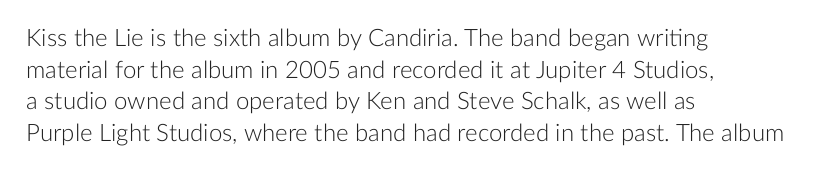
Leftover space on each line is placed entirely after the last word. The typesetting does not lean heavy: it is not bold. Honestly, the letter spacing is just normal — you wouldn't notice it. Underline: absent. If you drew a line through each stem, it would be perfectly vertical.
